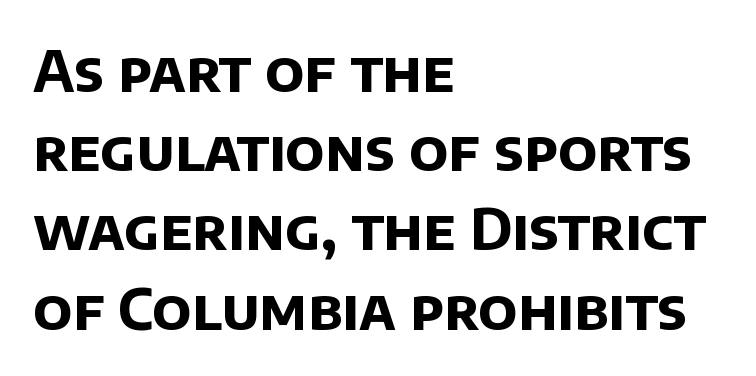
The image shows 57 px bold sans-serif type; set left-aligned, normal line spacing (1.39x), normal letter spacing, not underlined; low stroke contrast and a large x-height.
